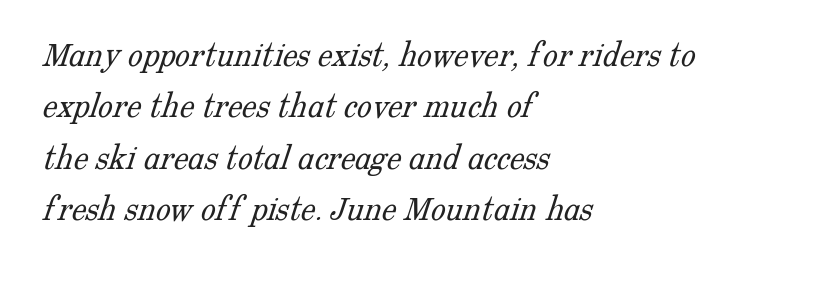
The image shows 37 px light serif type; set left-aligned, normal line spacing (1.39x), normal letter spacing, not underlined; low stroke contrast and a medium x-height.
